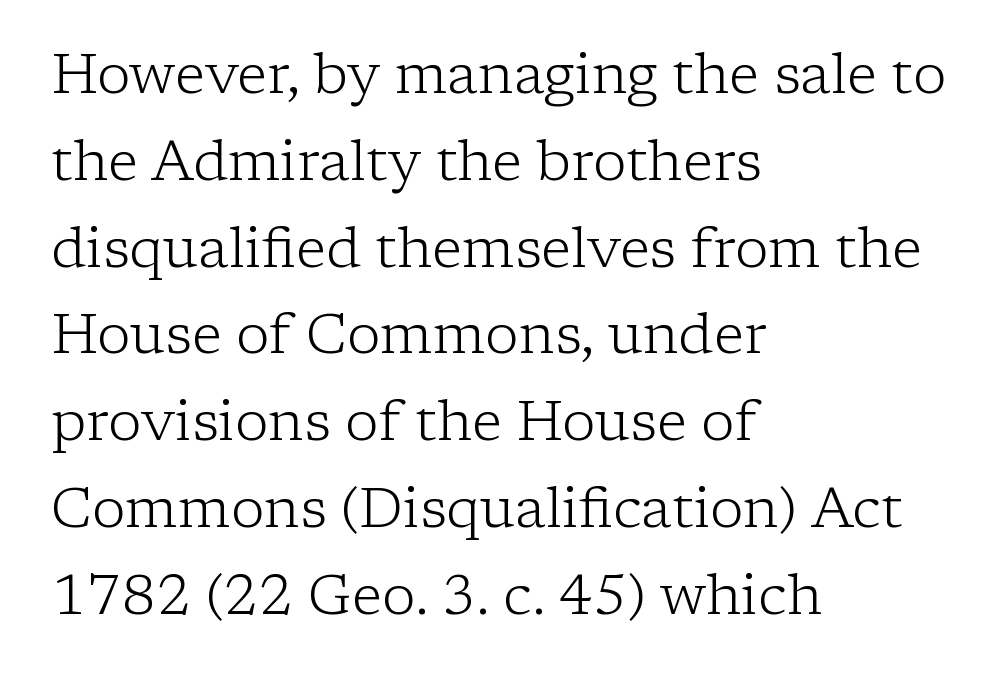
The image shows 56 px light serif type, upright; set left-aligned, normal line spacing (1.55x), normal letter spacing, not underlined; low stroke contrast and a medium x-height.
